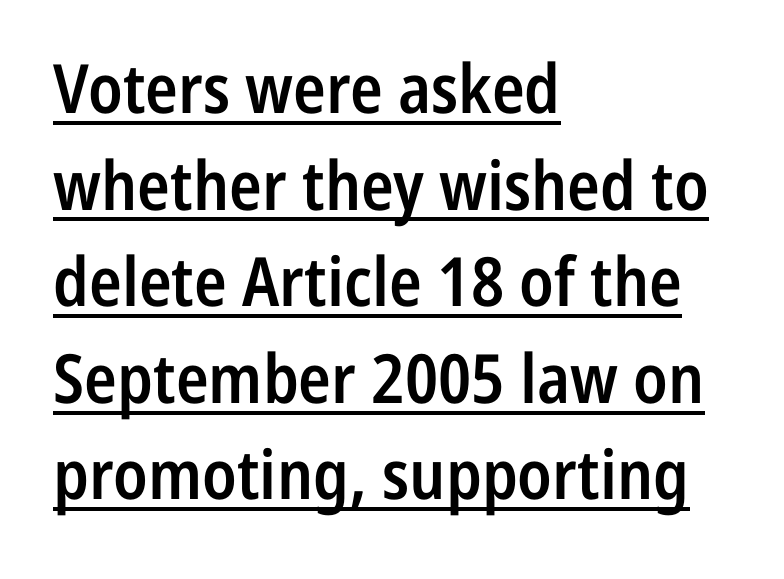
{"serif": "no", "italic": "no", "bold": "semi", "weight": "semibold", "width": "condensed", "stroke_contrast": "low", "x_height": "medium", "monospaced": "no", "underline": "yes", "align": "left", "line_spacing": "normal", "line_spacing_ratio": 1.42, "letter_spacing": "normal", "letter_spacing_em": 0.0, "glyph_px": 68}
